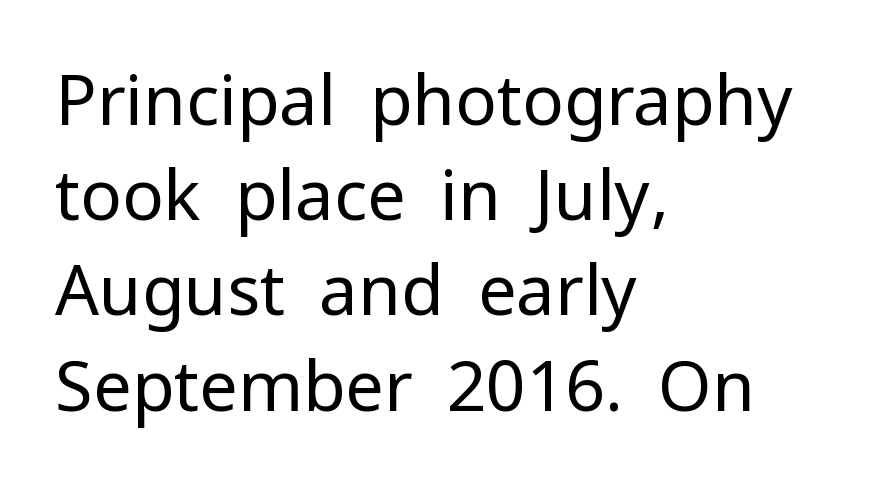
Q: Is the text bold? A: No.
Q: Is the text italic (slanted)? A: No, it is upright.
Q: Is the typeface a serif or a sans-serif typeface? A: Sans-serif.
Q: Is the text underlined? A: No.
Q: How is the paragraph aligned? A: Left-aligned.
Q: Is the spacing between letters normal or unusually wide? A: Normal.
Q: Is the spacing between lines tight, normal or loose? A: Normal.
Q: Width (condensed, normal, or wide)? A: Normal.
Q: Stroke contrast? A: Low.
Q: x-height? A: Medium.
Q: Monospaced? A: No.
